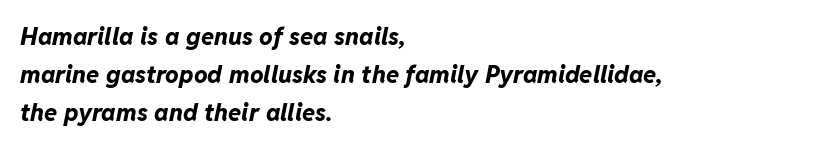
The image shows 24 px bold type, italic (leaning right); set left-aligned, normal line spacing (1.59x), normal letter spacing, not underlined.
